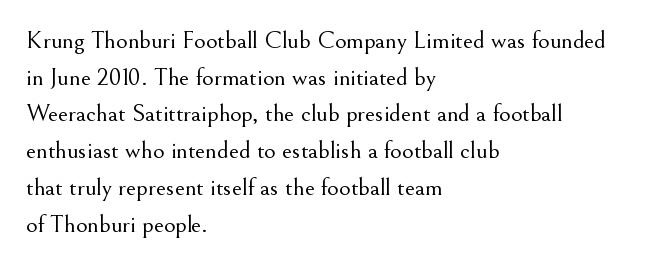
Q: Is the text bold? A: No.
Q: Is the text italic (slanted)? A: No, it is upright.
Q: Is the text underlined? A: No.
Q: How is the paragraph aligned? A: Left-aligned.
Q: Is the spacing between letters normal or unusually wide? A: Normal.
Q: Is the spacing between lines tight, normal or loose? A: Normal.
